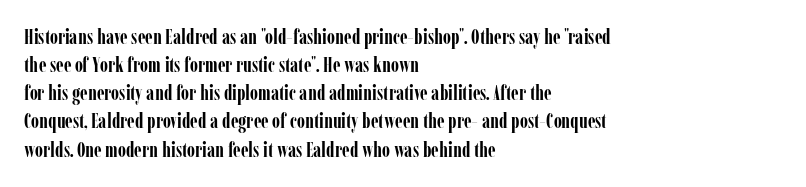
{"italic": "no", "bold": "yes", "underline": "no", "align": "left", "line_spacing": "normal", "line_spacing_ratio": 1.34, "letter_spacing": "normal", "letter_spacing_em": 0.0, "glyph_px": 21}
